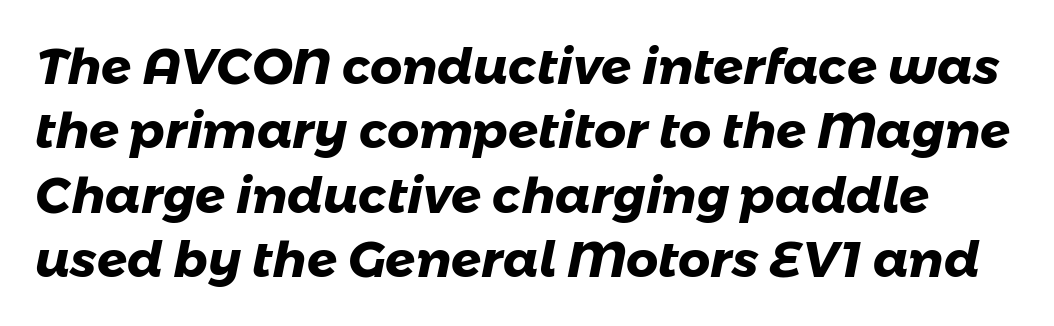
{"serif": "no", "bold": "yes", "weight": "heavy", "width": "normal", "stroke_contrast": "low", "x_height": "medium", "monospaced": "no", "underline": "no", "line_spacing": "normal", "line_spacing_ratio": 1.29, "letter_spacing": "normal", "letter_spacing_em": 0.0, "glyph_px": 50}
